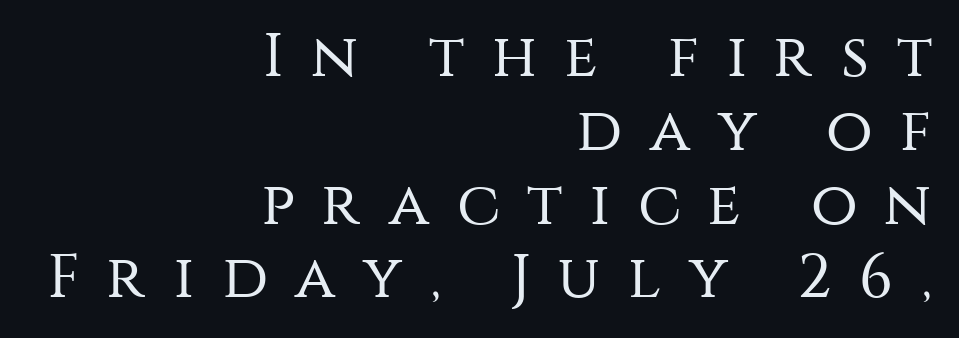
Each letter keeps its own natural width here, so spacing adapts to shape. These glyphs show unthickened strokes, regular width or finer. Rendered with straight, roman letterforms. Honestly, there is no underline to notice here at all. No feet cap the strokes, marking this as sans-serif type. The rag falls on the left side of this text block.
